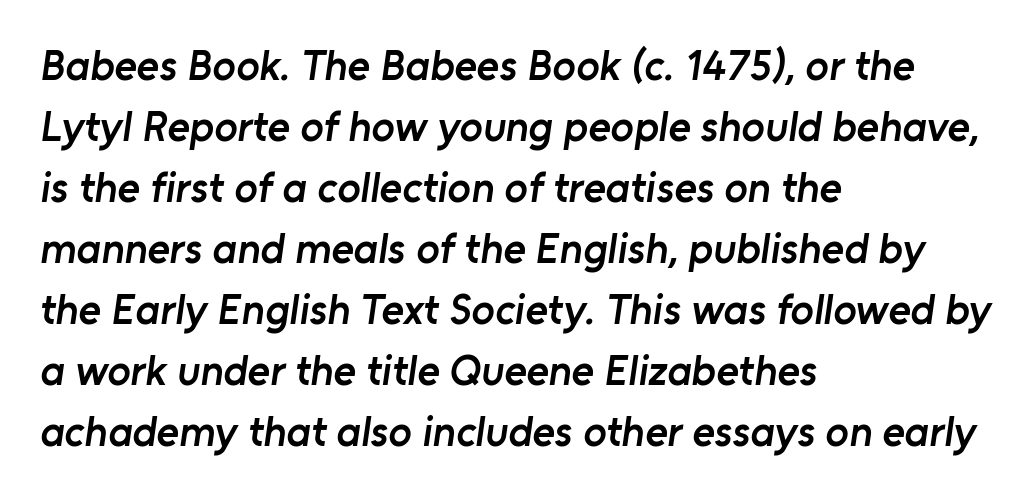
Q: Is the text bold? A: Semi-bold.
Q: Is the typeface a serif or a sans-serif typeface? A: Sans-serif.
Q: Is the text underlined? A: No.
Q: How is the paragraph aligned? A: Left-aligned.
Q: Is the spacing between letters normal or unusually wide? A: Normal.
Q: Is the spacing between lines tight, normal or loose? A: Normal.
Q: Width (condensed, normal, or wide)? A: Normal.
Q: Stroke contrast? A: Low.
Q: x-height? A: Medium.
Q: Monospaced? A: No.
